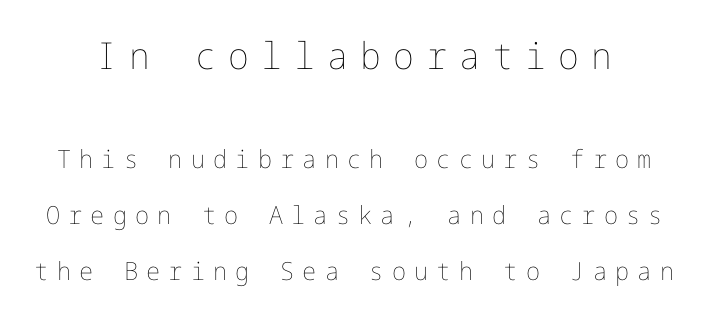
The image shows 37 px thin type, upright; set loose line spacing (2.24x), unusually wide letter spacing (+0.33 em), not underlined; the first (top) block is 1.48x larger; low stroke contrast and a medium x-height.
